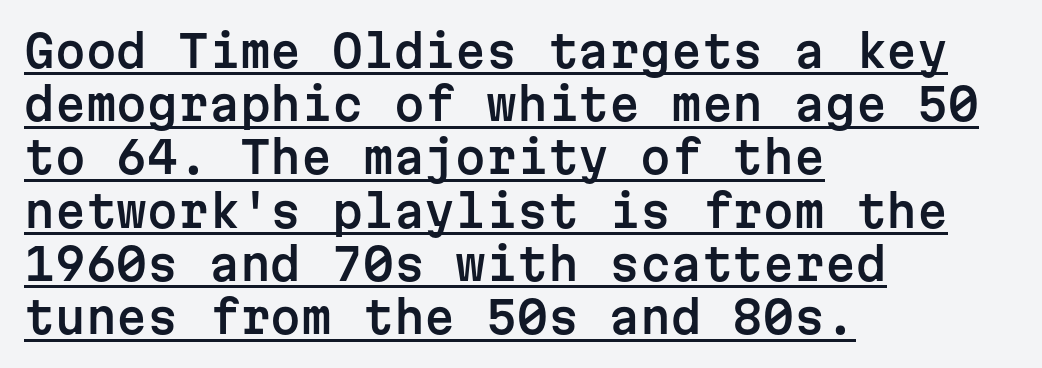
Q: Is the text italic (slanted)? A: No, it is upright.
Q: Is the typeface a serif or a sans-serif typeface? A: Sans-serif.
Q: Is the text underlined? A: Yes.
Q: How is the paragraph aligned? A: Left-aligned.
Q: Is the spacing between letters normal or unusually wide? A: Normal.
Q: Width (condensed, normal, or wide)? A: Normal.
Q: Stroke contrast? A: Low.
Q: x-height? A: Medium.
Q: Monospaced? A: Yes.
